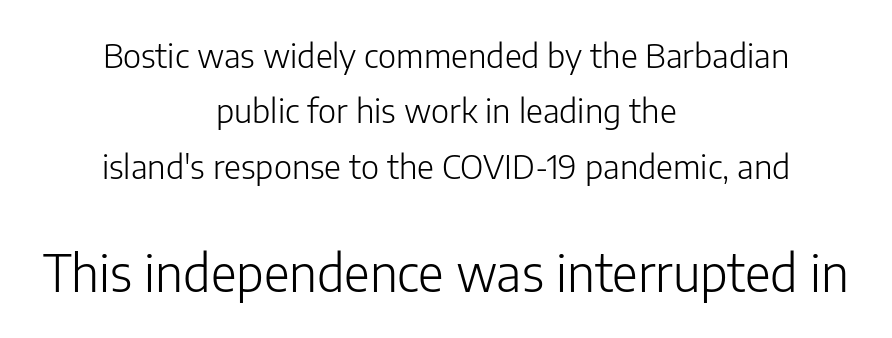
{"serif": "no", "italic": "no", "bold": "no", "weight": "light", "width": "normal", "stroke_contrast": "low", "x_height": "medium", "monospaced": "no", "underline": "no", "align": "center", "line_spacing": "normal", "line_spacing_ratio": 1.68, "letter_spacing": "normal", "letter_spacing_em": 0.0, "larger_block": "second", "size_ratio": 1.52, "glyph_px": 50}
